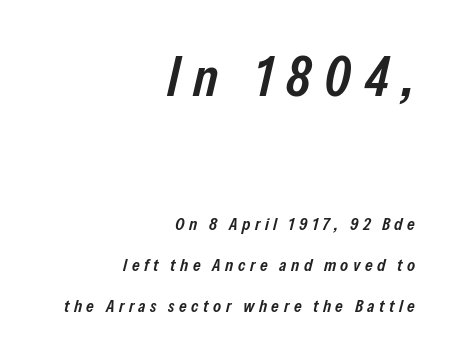
Q: Is the text bold? A: Semi-bold.
Q: Is the text italic (slanted)? A: Yes, it leans right by about 13 degrees.
Q: Is the text underlined? A: No.
Q: How is the paragraph aligned? A: Right-aligned.
Q: Is the spacing between letters normal or unusually wide? A: Unusually wide.
Q: Is the spacing between lines tight, normal or loose? A: Loose.
Q: Which block of text is set in a larger size, the first (top) or the second (bottom)? A: The first (top) one.
Q: Width (condensed, normal, or wide)? A: Condensed.
Q: Stroke contrast? A: Low.
Q: x-height? A: Medium.
Q: Monospaced? A: No.
